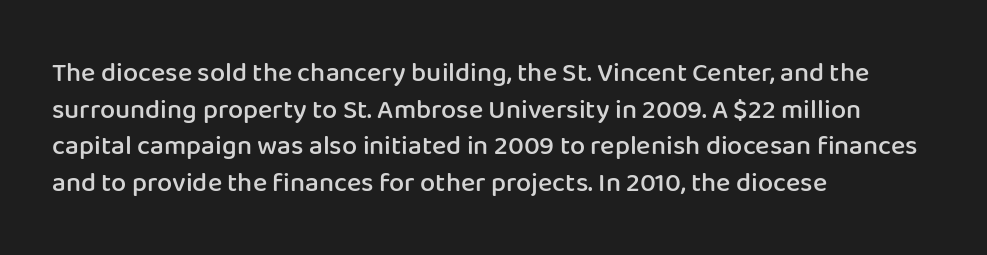
The image shows 27 px text type, upright; set left-aligned, normal line spacing (1.36x), normal letter spacing, not underlined.
